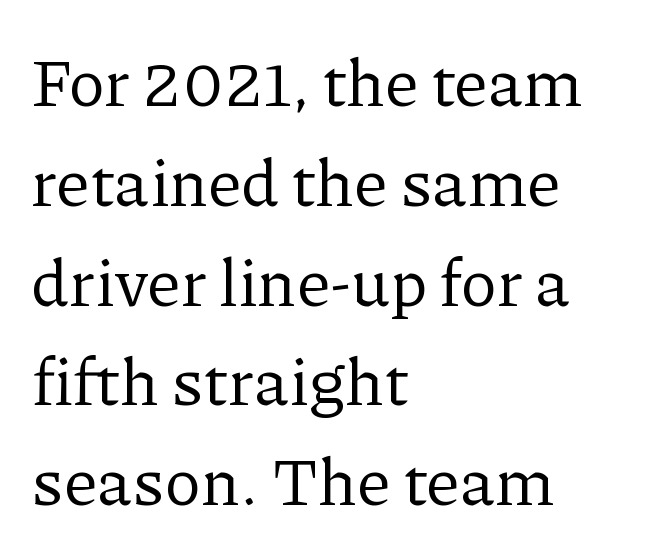
{"serif": "yes", "italic": "no", "bold": "no", "weight": "regular", "width": "normal", "stroke_contrast": "low", "x_height": "medium", "monospaced": "no", "underline": "no", "align": "left", "line_spacing": "normal", "line_spacing_ratio": 1.49, "letter_spacing": "normal", "letter_spacing_em": 0.0, "glyph_px": 67}
